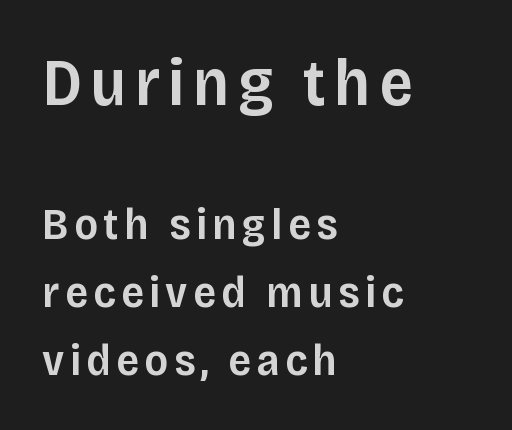
Serif or sans? Sans — the stroke terminals are bare. Posture: straight, roman, zero tilt. In this sample the first text group is rendered at the bigger scale. Whoever set this chose a conventional vertical rhythm.
